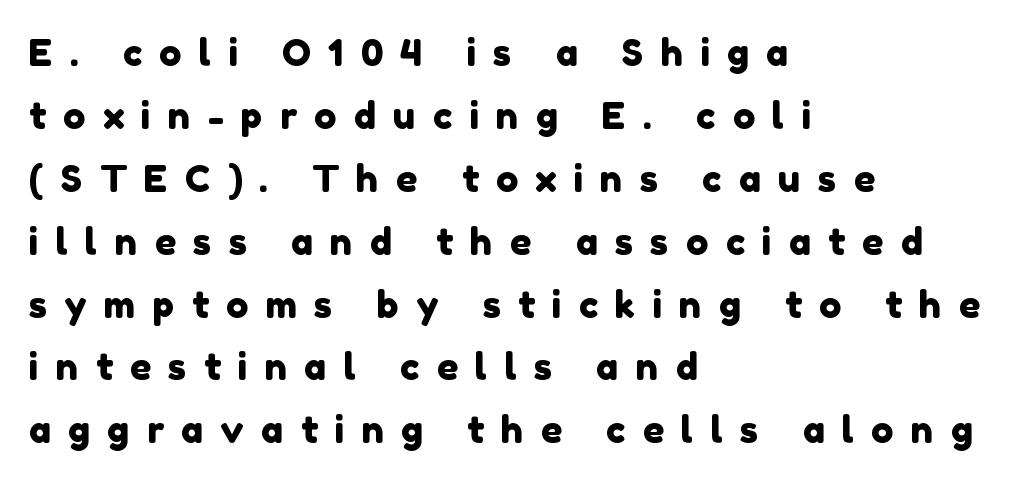
Underlining? Definitely not there. Line beginnings align vertically; line endings do not. The face used here is proportionally spaced, like ordinary book or web type. Look at the tracking — it's clearly loosened, letters drifting apart.
